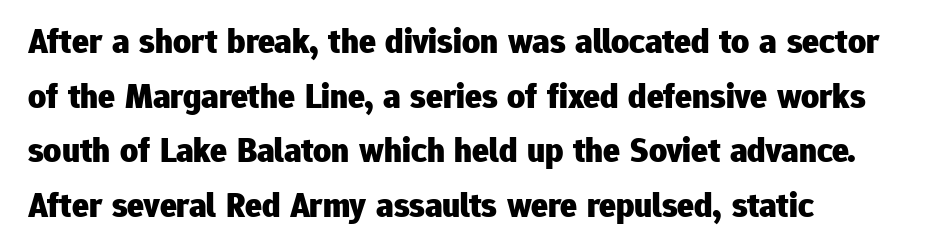
Only glyphs here, with clear space below each row. Letterform terminals end flat and unadorned throughout the passage. Weight: bold. The passage shown has conventional tracking throughout.
